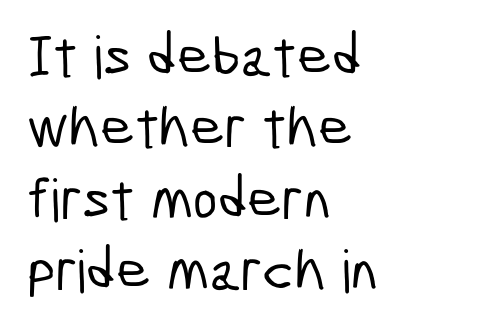
Visually the block forms a straight wall on the left and a jagged coastline on the right. A typesetter would call this proportional, since set widths differ per character. The font family rendered here belongs to the sans-serif group. Is the letter spacing exaggerated? No — it looks like the ordinary default. Type without underlining.
